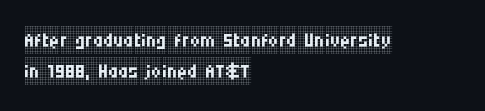
The image shows 28 px regular-weight, condensed serif type, upright; set left-aligned, tight line spacing (1.11x), normal letter spacing, not underlined; low stroke contrast and a large x-height.
